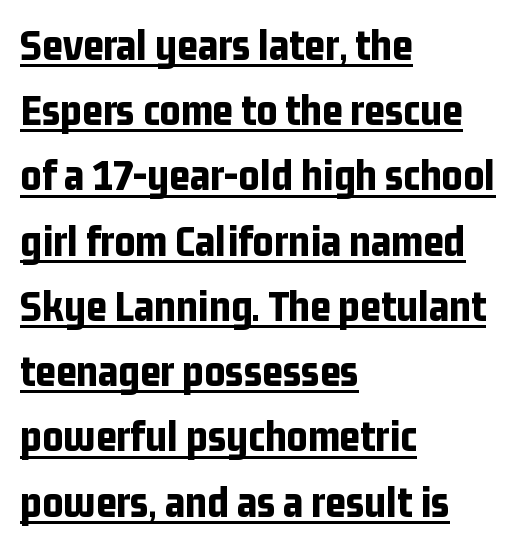
Q: Is the text bold? A: Yes.
Q: Is the text italic (slanted)? A: No, it is upright.
Q: Is the typeface a serif or a sans-serif typeface? A: Sans-serif.
Q: Is the text underlined? A: Yes.
Q: How is the paragraph aligned? A: Left-aligned.
Q: Is the spacing between letters normal or unusually wide? A: Normal.
Q: Is the spacing between lines tight, normal or loose? A: Normal.
Q: Width (condensed, normal, or wide)? A: Condensed.
Q: Stroke contrast? A: Low.
Q: x-height? A: Medium.
Q: Monospaced? A: No.
